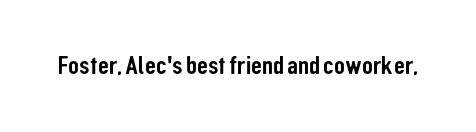
Q: Is the text italic (slanted)? A: No, it is upright.
Q: Is the text underlined? A: No.
Q: Is the spacing between letters normal or unusually wide? A: Normal.
